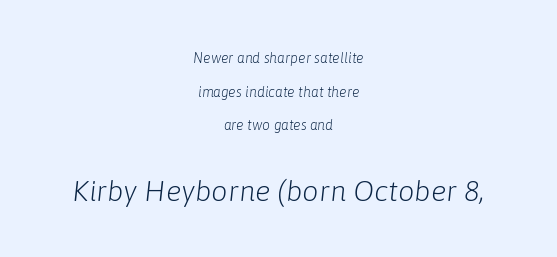
Q: Is the text bold? A: No.
Q: Is the text italic (slanted)? A: Yes, it leans right by about 6 degrees.
Q: Is the text underlined? A: No.
Q: How is the paragraph aligned? A: Centered.
Q: Is the spacing between letters normal or unusually wide? A: Normal.
Q: Is the spacing between lines tight, normal or loose? A: Loose.
Q: Which block of text is set in a larger size, the first (top) or the second (bottom)? A: The second (bottom) one.
Q: Width (condensed, normal, or wide)? A: Normal.
Q: Stroke contrast? A: Low.
Q: x-height? A: Medium.
Q: Monospaced? A: No.
